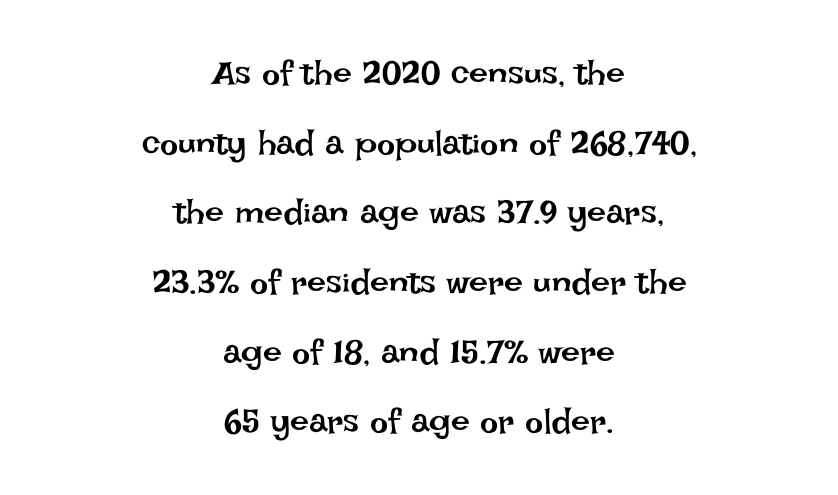
{"italic": "no", "bold": "no", "weight": "regular", "width": "normal", "stroke_contrast": "low", "x_height": "large", "monospaced": "no", "underline": "no", "align": "center", "line_spacing": "loose", "line_spacing_ratio": 2.05, "letter_spacing": "normal", "letter_spacing_em": 0.0, "glyph_px": 34}
